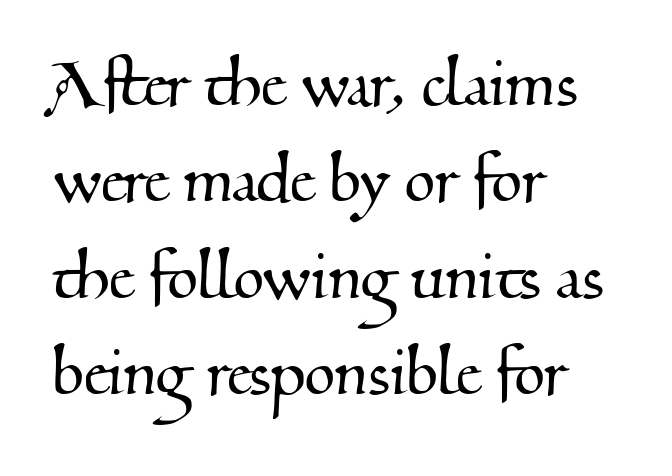
The line texture is even and compact thanks to regular tracking. Classification — serif. The rag falls on the right side of this text block. Do the characters align in a grid? No, the font is proportional. Beneath every word, the page is bare.
